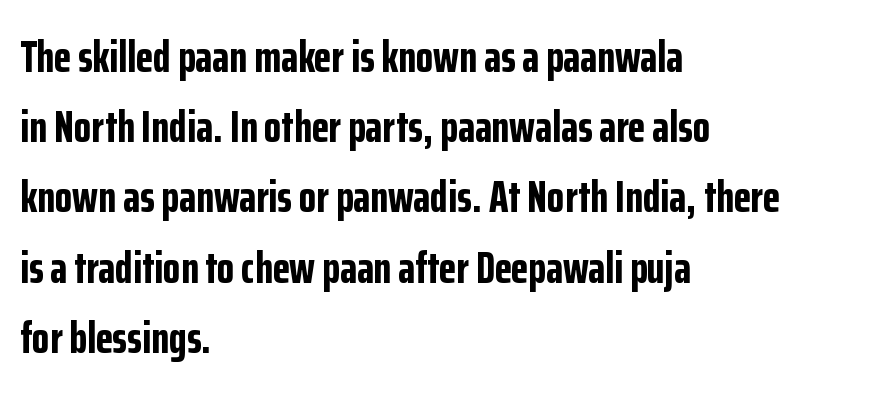
{"serif": "no", "italic": "no", "bold": "yes", "weight": "bold", "width": "condensed", "stroke_contrast": "low", "x_height": "medium", "monospaced": "no", "underline": "no", "align": "left", "line_spacing": "normal", "line_spacing_ratio": 1.56, "letter_spacing": "normal", "letter_spacing_em": 0.0, "glyph_px": 45}
